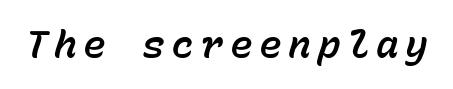
Q: Is the text italic (slanted)? A: Yes, it leans right by about 15 degrees.
Q: Is the text underlined? A: No.
Q: Width (condensed, normal, or wide)? A: Normal.
Q: Stroke contrast? A: Low.
Q: x-height? A: Medium.
Q: Monospaced? A: Yes.
